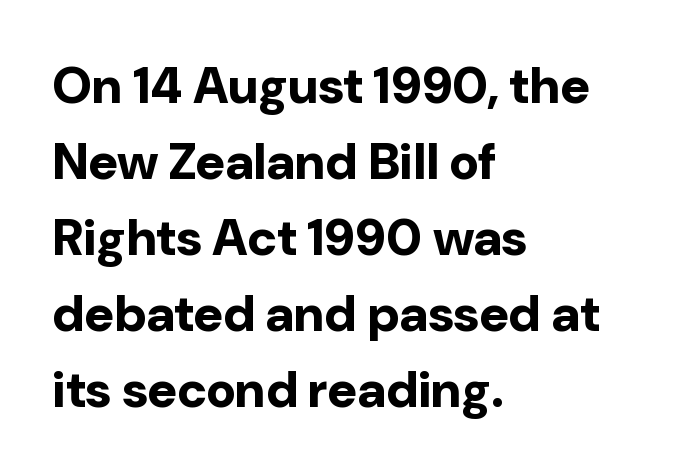
{"serif": "no", "italic": "no", "bold": "yes", "weight": "bold", "width": "normal", "stroke_contrast": "low", "x_height": "medium", "monospaced": "no", "underline": "no", "align": "left", "line_spacing": "normal", "line_spacing_ratio": 1.49, "letter_spacing": "normal", "letter_spacing_em": 0.0, "glyph_px": 51}
